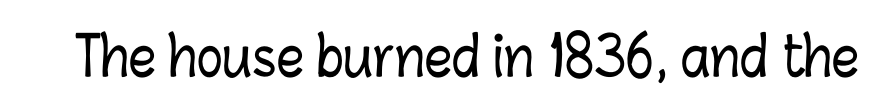
Q: Is the text italic (slanted)? A: No, it is upright.
Q: Is the text underlined? A: No.
Q: Is the spacing between letters normal or unusually wide? A: Normal.
Q: Width (condensed, normal, or wide)? A: Condensed.
Q: Stroke contrast? A: Low.
Q: x-height? A: Medium.
Q: Monospaced? A: No.
